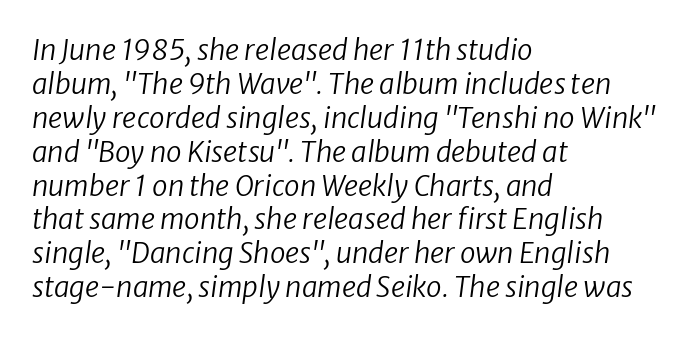
The compositor pushed each line to the left boundary. Underlining? Definitely not there. Character widths vary here, with narrow letters taking less room than wide ones. The cut favours lightness, reaching ordinary text weight at its darkest. Is the letter spacing exaggerated? No — it looks like the ordinary default. Emphasis-style slanted type is in use.
